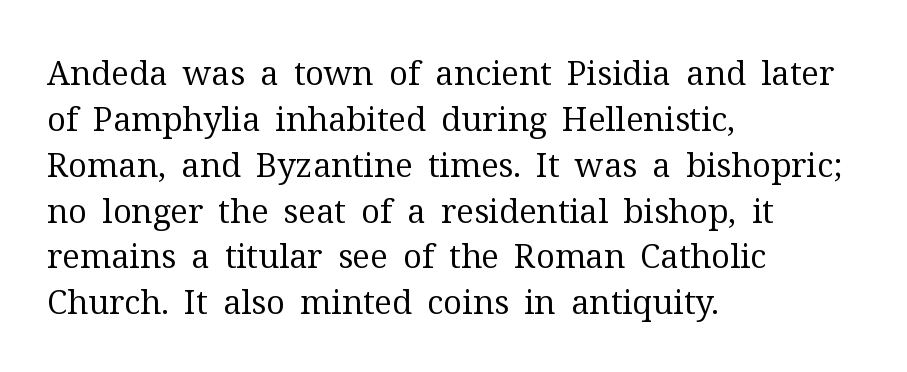
The leading is moderate, giving the passage an even texture. A typesetter would call this zero additional tracking. This is serif lettering, the kind often seen in printed books. Varying glyph widths throughout — classic text-font behaviour.
